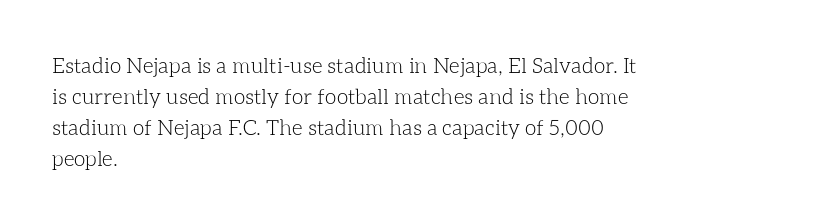
The image shows 21 px text type, upright; set left-aligned, normal line spacing (1.48x), normal letter spacing, not underlined.
